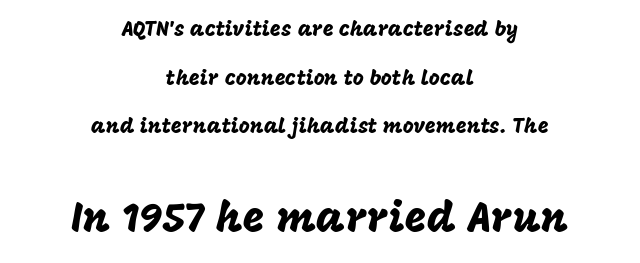
The image shows 42 px sans-serif type; set centered, loose line spacing (2.32x), normal letter spacing, not underlined; the second (bottom) block is 2.0x larger; low stroke contrast and a large x-height.
